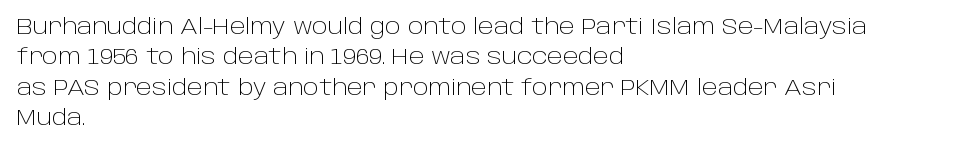
The image shows 21 px text type, upright; set left-aligned, normal line spacing (1.45x), normal letter spacing, not underlined.
